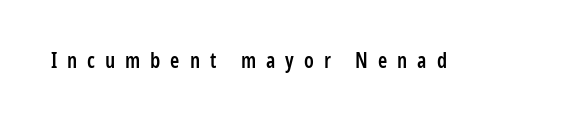
The image shows 21 px text type, upright; set unusually wide letter spacing (+0.47 em), not underlined.
